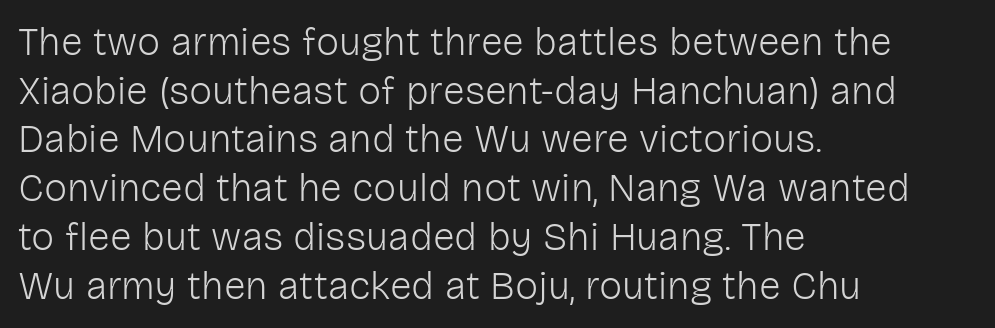
{"serif": "no", "italic": "no", "bold": "no", "weight": "light", "width": "normal", "stroke_contrast": "low", "x_height": "medium", "monospaced": "no", "underline": "no", "align": "left", "line_spacing": "normal", "line_spacing_ratio": 1.25, "letter_spacing": "normal", "letter_spacing_em": 0.0, "glyph_px": 39}
